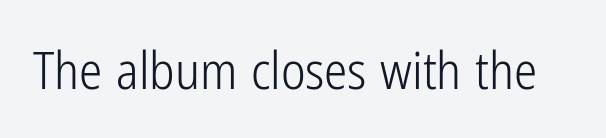
{"serif": "no", "italic": "no", "bold": "no", "weight": "light", "width": "condensed", "stroke_contrast": "low", "x_height": "medium", "monospaced": "no", "underline": "no", "letter_spacing": "normal", "letter_spacing_em": 0.0, "glyph_px": 52}
